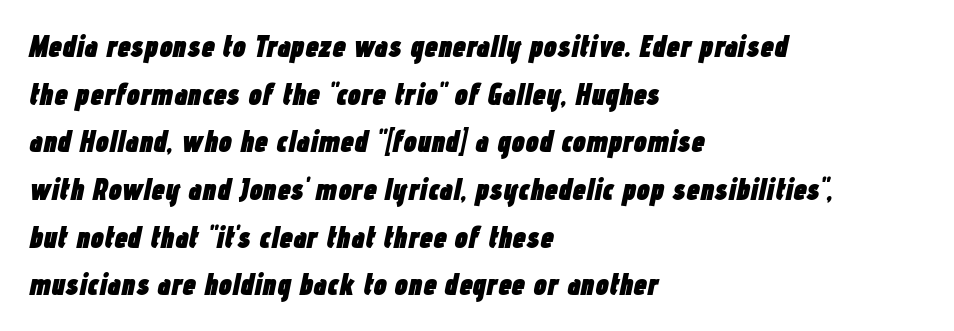
Does the lettering tilt? It does — this is italic. Clear beneath every line of the passage. Notice how thick the strokes are: this is what a full bold looks like. Spacing between characters is what you'd get straight out of the box.
